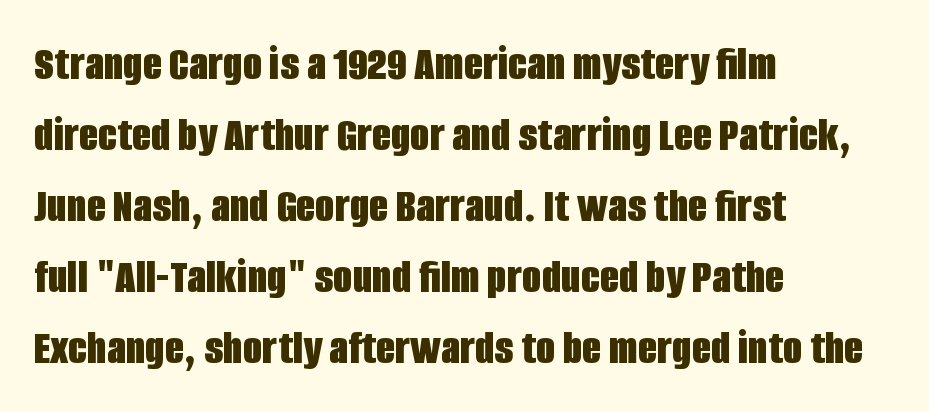
{"serif": "no", "italic": "no", "bold": "yes", "weight": "bold", "width": "condensed", "stroke_contrast": "low", "x_height": "large", "monospaced": "no", "underline": "no", "align": "left", "line_spacing": "normal", "line_spacing_ratio": 1.42, "letter_spacing": "normal", "letter_spacing_em": 0.0, "glyph_px": 50}
